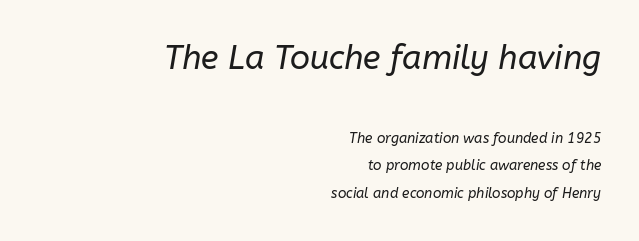
The upper block of text is set noticeably larger than the block beneath it. This sample uses plain, unmodified letter spacing. The lettering tilts uniformly, giving the passage an italic look. The typesetter chose a ragged-left arrangement here. The space beneath each line is pristine and unruled.
